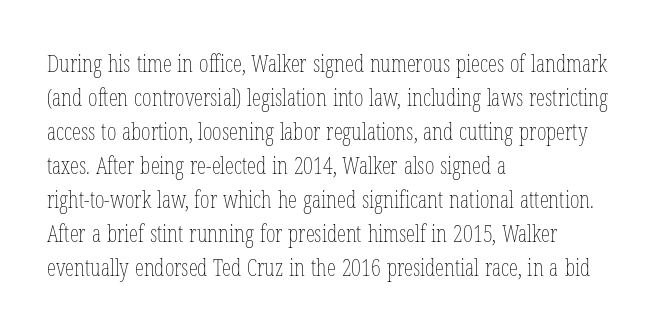
{"italic": "no", "bold": "no", "underline": "no", "align": "left", "line_spacing": "normal", "line_spacing_ratio": 1.48, "letter_spacing": "normal", "letter_spacing_em": 0.0, "glyph_px": 23}
